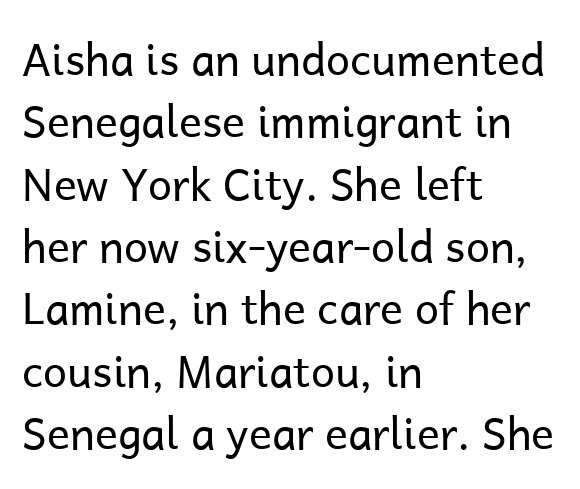
The image shows 43 px regular-weight sans-serif type, upright; set left-aligned, normal line spacing (1.45x), normal letter spacing, not underlined; low stroke contrast and a medium x-height.
